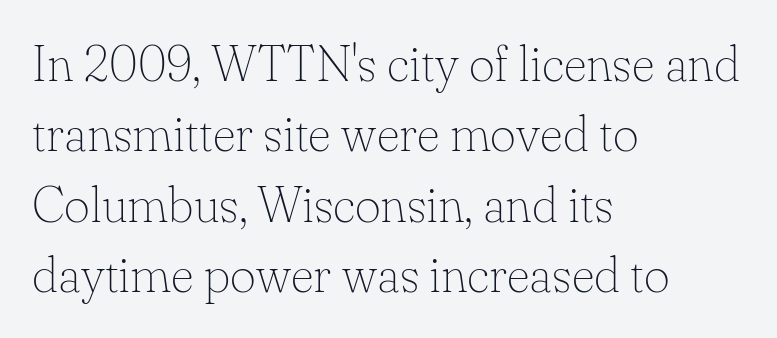
{"serif": "yes", "italic": "no", "bold": "no", "weight": "thin", "width": "normal", "stroke_contrast": "low", "x_height": "small", "monospaced": "no", "underline": "no", "align": "left", "line_spacing": "normal", "line_spacing_ratio": 1.41, "letter_spacing": "normal", "letter_spacing_em": 0.0, "glyph_px": 50}
